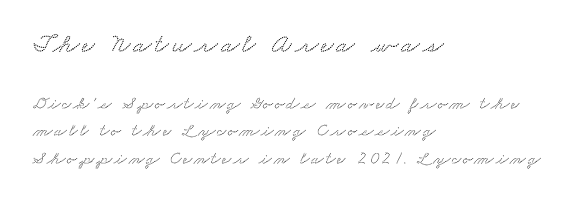
Q: Is the text underlined? A: No.
Q: How is the paragraph aligned? A: Left-aligned.
Q: Is the spacing between lines tight, normal or loose? A: Normal.
Q: Which block of text is set in a larger size, the first (top) or the second (bottom)? A: The first (top) one.
